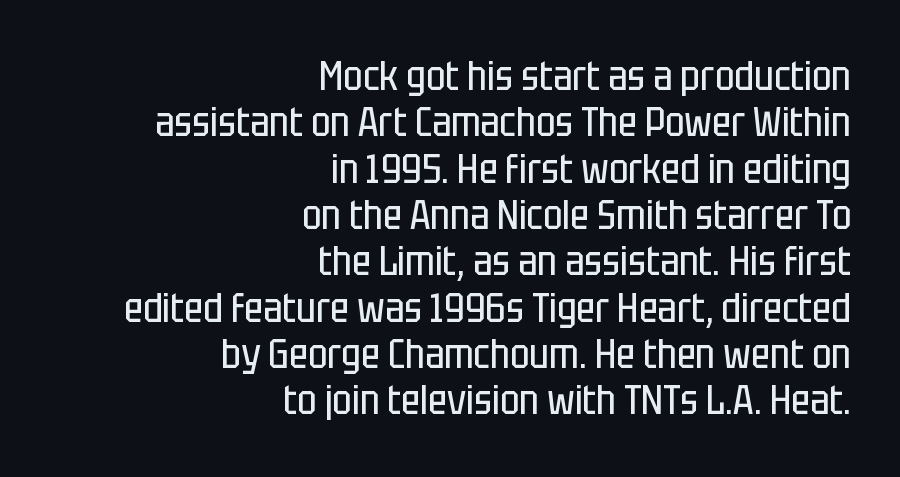
Q: Is the text bold? A: No.
Q: Is the text italic (slanted)? A: No, it is upright.
Q: Is the typeface a serif or a sans-serif typeface? A: Sans-serif.
Q: Is the text underlined? A: No.
Q: How is the paragraph aligned? A: Right-aligned.
Q: Is the spacing between letters normal or unusually wide? A: Normal.
Q: Is the spacing between lines tight, normal or loose? A: Tight.
Q: Width (condensed, normal, or wide)? A: Condensed.
Q: Stroke contrast? A: Low.
Q: x-height? A: Large.
Q: Monospaced? A: No.
